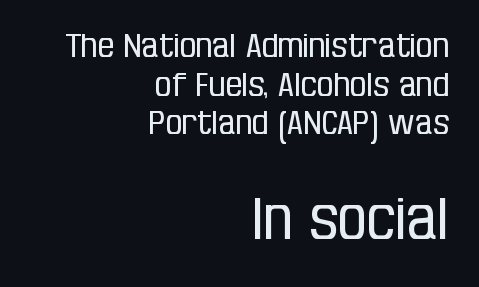
{"serif": "no", "italic": "no", "bold": "no", "weight": "regular", "width": "condensed", "stroke_contrast": "low", "x_height": "large", "monospaced": "no", "underline": "no", "align": "right", "line_spacing_ratio": 1.17, "letter_spacing": "normal", "letter_spacing_em": 0.0, "larger_block": "second", "size_ratio": 1.76, "glyph_px": 58}
